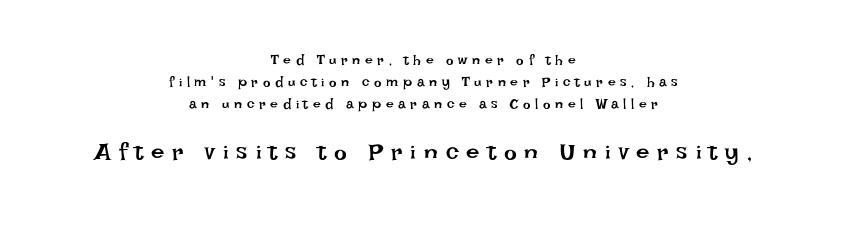
Q: Is the text bold? A: No.
Q: Is the text italic (slanted)? A: No, it is upright.
Q: Is the text underlined? A: No.
Q: How is the paragraph aligned? A: Centered.
Q: Is the spacing between letters normal or unusually wide? A: Unusually wide.
Q: Is the spacing between lines tight, normal or loose? A: Normal.
Q: Which block of text is set in a larger size, the first (top) or the second (bottom)? A: The second (bottom) one.
